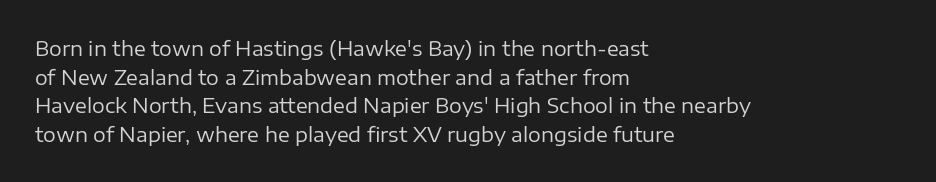
Q: Is the text bold? A: No.
Q: Is the text italic (slanted)? A: No, it is upright.
Q: Is the text underlined? A: No.
Q: How is the paragraph aligned? A: Left-aligned.
Q: Is the spacing between letters normal or unusually wide? A: Normal.
Q: Is the spacing between lines tight, normal or loose? A: Normal.
